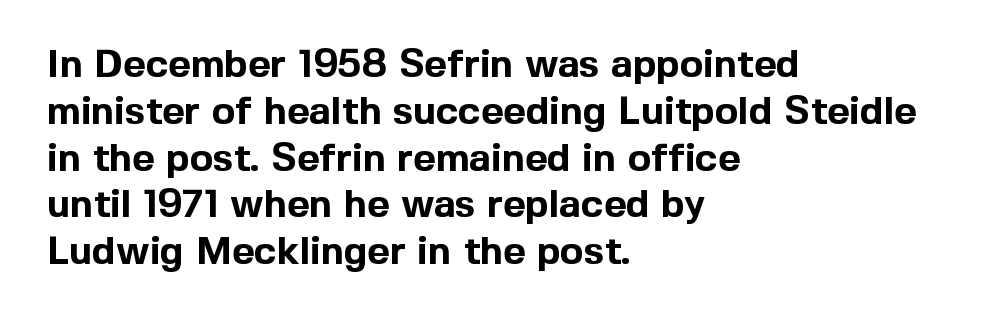
The letters advance in unequal steps, a hallmark of proportional type. Line starts are locked; line ends wander. Ordinary non-slanted type is in use. Each letter's strokes conclude bluntly, with no projecting serifs.
